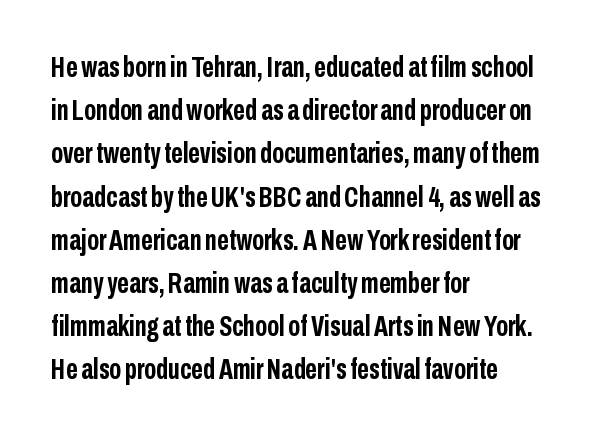
Nobody touched the tracking dial on this one. The passage shown is not underscored anywhere. Caption: multi-line text, flush left, ragged right. Font category for this specimen: sans-serif. The letters advance in unequal steps, a hallmark of proportional type.
